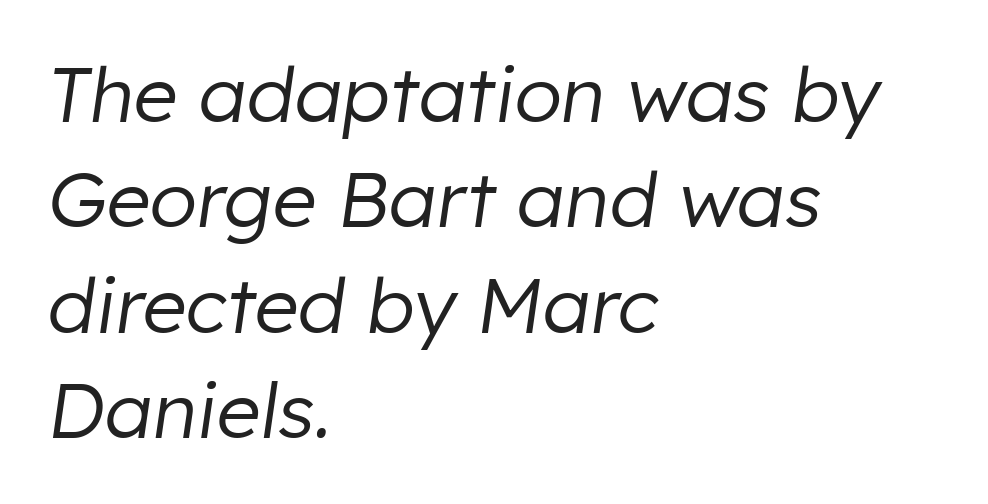
The image shows 77 px regular-weight type, italic (leaning right); set left-aligned, normal line spacing (1.37x), normal letter spacing, not underlined; low stroke contrast and a medium x-height.
